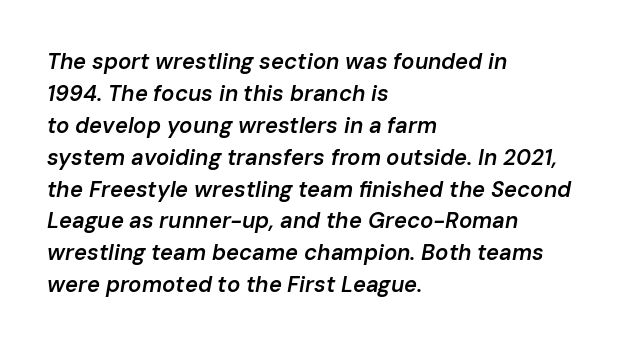
{"italic": "yes", "lean": "right", "slant_degrees": 10, "bold": "semi", "underline": "no", "align": "left", "line_spacing": "normal", "line_spacing_ratio": 1.45, "letter_spacing": "normal", "letter_spacing_em": 0.0, "glyph_px": 22}
